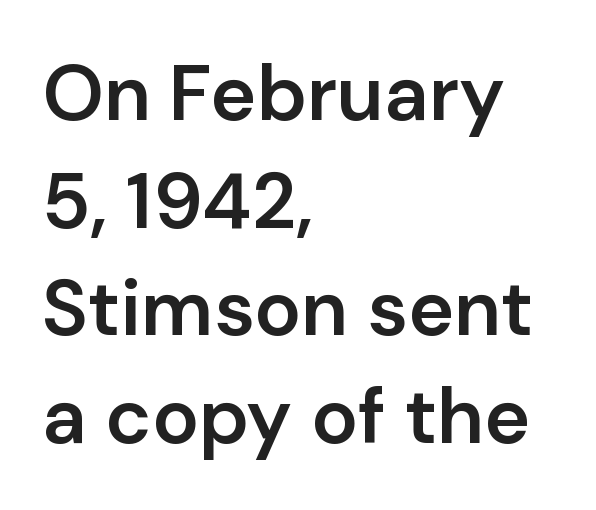
Q: Is the text bold? A: Semi-bold.
Q: Is the text italic (slanted)? A: No, it is upright.
Q: Is the typeface a serif or a sans-serif typeface? A: Sans-serif.
Q: Is the text underlined? A: No.
Q: How is the paragraph aligned? A: Left-aligned.
Q: Is the spacing between letters normal or unusually wide? A: Normal.
Q: Is the spacing between lines tight, normal or loose? A: Normal.
Q: Width (condensed, normal, or wide)? A: Normal.
Q: Stroke contrast? A: Low.
Q: x-height? A: Medium.
Q: Monospaced? A: No.
